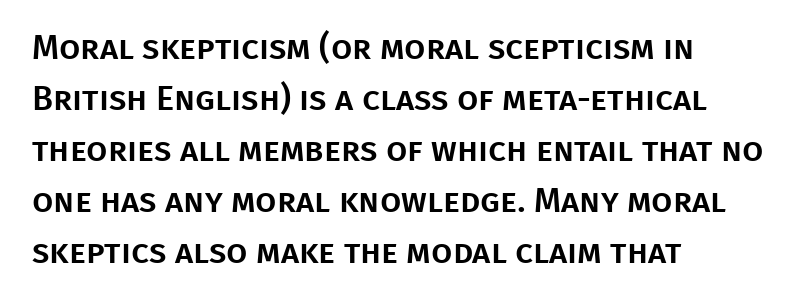
{"serif": "no", "italic": "no", "width": "normal", "stroke_contrast": "low", "x_height": "large", "monospaced": "no", "underline": "no", "align": "left", "line_spacing": "normal", "line_spacing_ratio": 1.5, "letter_spacing": "normal", "letter_spacing_em": 0.0, "glyph_px": 34}
